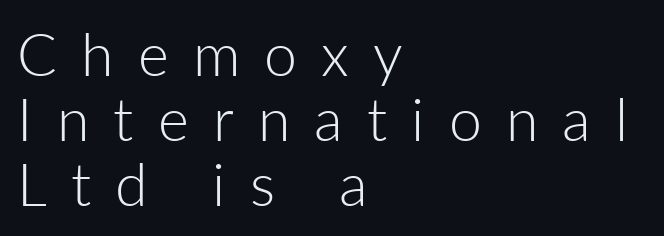
The image shows 59 px light sans-serif type, upright; set left-aligned, tight line spacing (1.1x), unusually wide letter spacing (+0.41 em), not underlined; low stroke contrast and a medium x-height.
